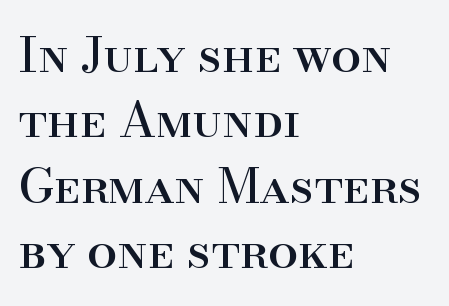
Q: Is the text italic (slanted)? A: No, it is upright.
Q: Is the typeface a serif or a sans-serif typeface? A: Serif.
Q: Is the text underlined? A: No.
Q: How is the paragraph aligned? A: Left-aligned.
Q: Is the spacing between letters normal or unusually wide? A: Normal.
Q: Is the spacing between lines tight, normal or loose? A: Normal.
Q: Width (condensed, normal, or wide)? A: Normal.
Q: Stroke contrast? A: High.
Q: x-height? A: Small.
Q: Monospaced? A: No.
